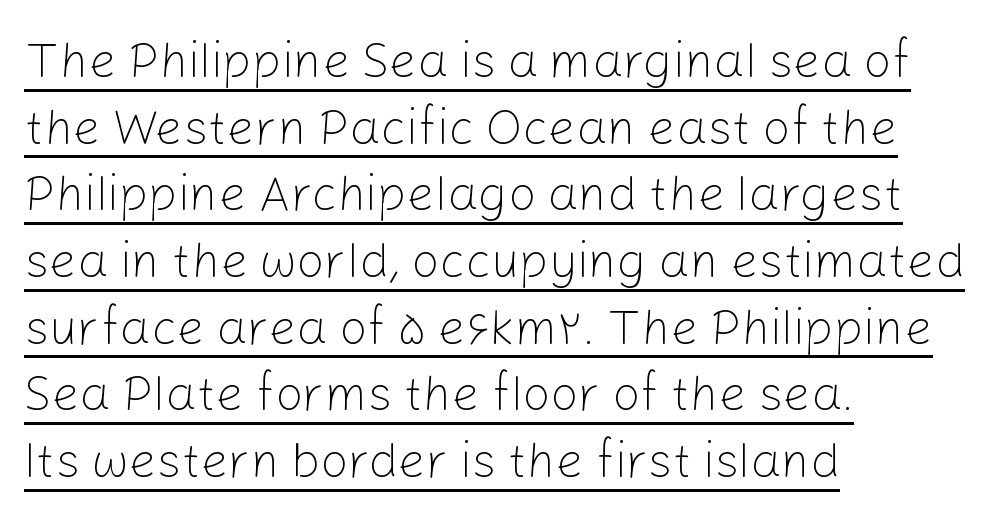
{"serif": "no", "italic": "no", "bold": "no", "weight": "light", "width": "normal", "stroke_contrast": "low", "x_height": "medium", "monospaced": "no", "underline": "yes", "align": "left", "line_spacing": "normal", "line_spacing_ratio": 1.36, "letter_spacing": "normal", "letter_spacing_em": 0.0, "glyph_px": 49}
